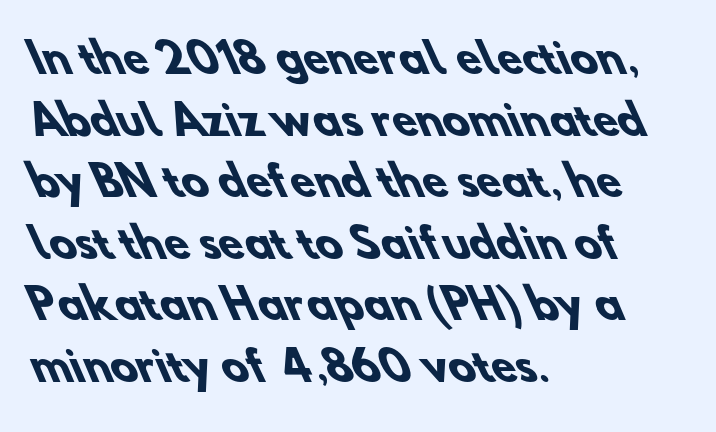
The image shows 40 px heavy sans-serif type; set left-aligned, normal line spacing (1.54x), normal letter spacing, not underlined; low stroke contrast and a small x-height.
